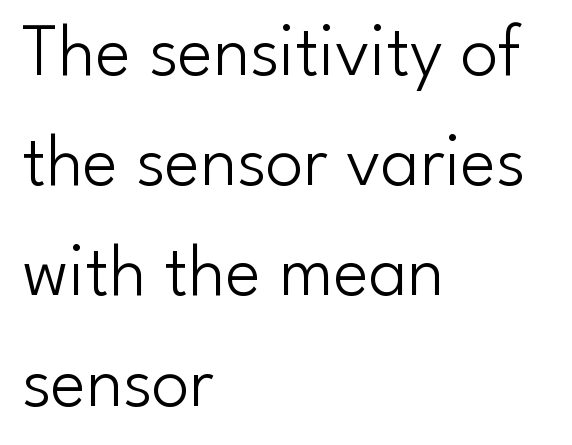
The image shows 75 px light sans-serif type, upright; set left-aligned, normal line spacing (1.47x), normal letter spacing, not underlined; low stroke contrast and a small x-height.
